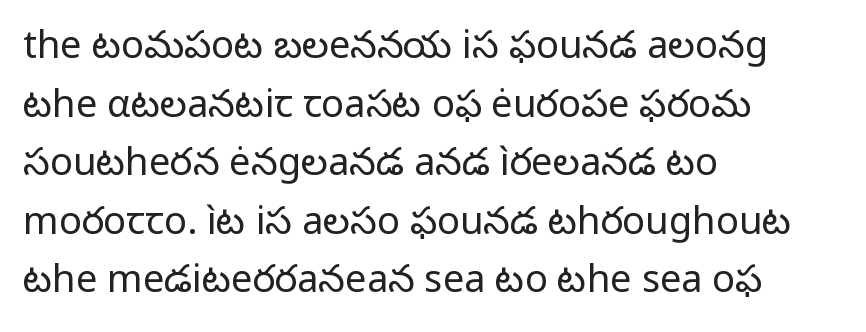
Is this a sans? Yes — the strokes have no serifs. Each letter keeps its own natural width here, so spacing adapts to shape. Unbolded letterforms with no extra heft. Every stem runs plumb, perpendicular to the baseline. The rendering keeps characters at their native spacing.
